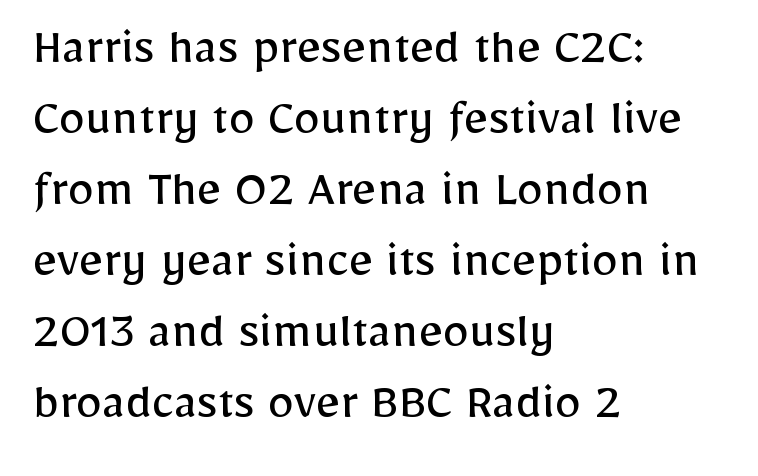
Is this a fixed-width face? No — the glyphs have proportional, varying widths. Nope, no serifs anywhere on these letters. The ragged edge is on the right, which tells us the setting is flush left. Each word holds together tightly as a unit, with standard inter-letter gaps.
